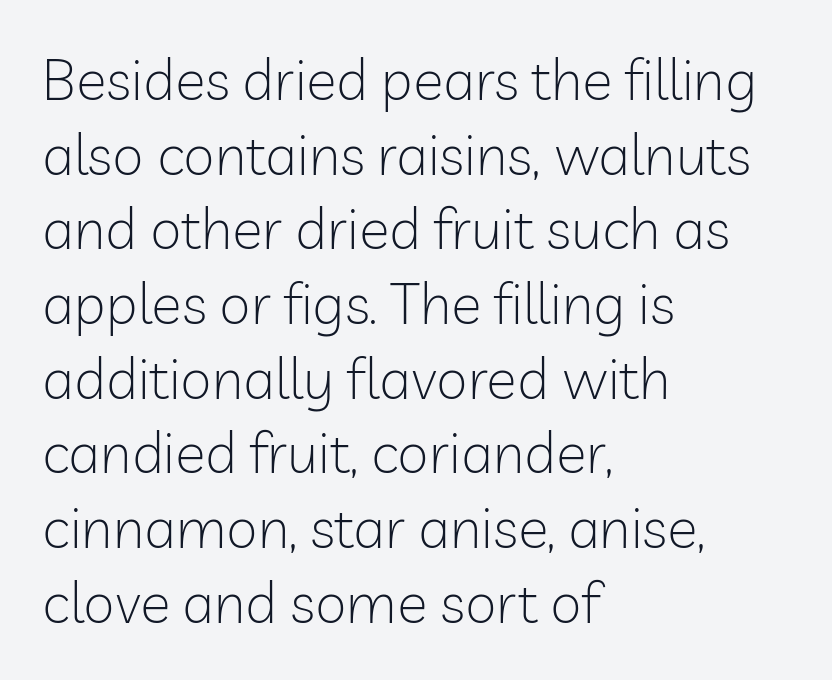
A student would call this left alignment; a typographer would say flush left, rag right. Students, note that the glyphs here touch the page at normal intervals. The gap between lines stays unmarked. Weight: in the light-to-regular range. These lines are rendered in a variable-pitch font.
